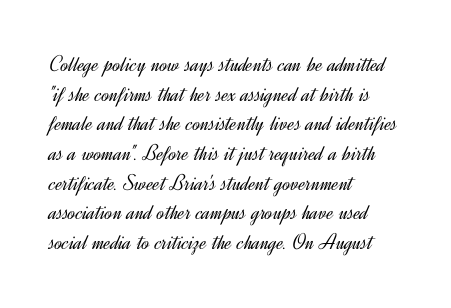
The lines sit at an ordinary, default distance from one another. The rag falls on the right side of this text block. The characters are drawn with everyday or finer stroke widths. Descender tails drop into unmarked territory.
